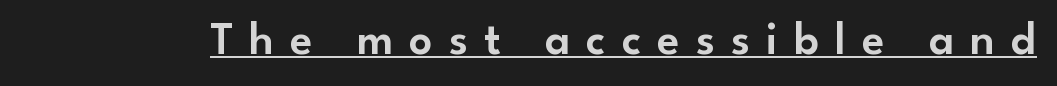
Q: Is the text italic (slanted)? A: No, it is upright.
Q: Is the typeface a serif or a sans-serif typeface? A: Sans-serif.
Q: Is the text underlined? A: Yes.
Q: Is the spacing between letters normal or unusually wide? A: Unusually wide.
Q: Width (condensed, normal, or wide)? A: Normal.
Q: Stroke contrast? A: Low.
Q: x-height? A: Small.
Q: Monospaced? A: No.
